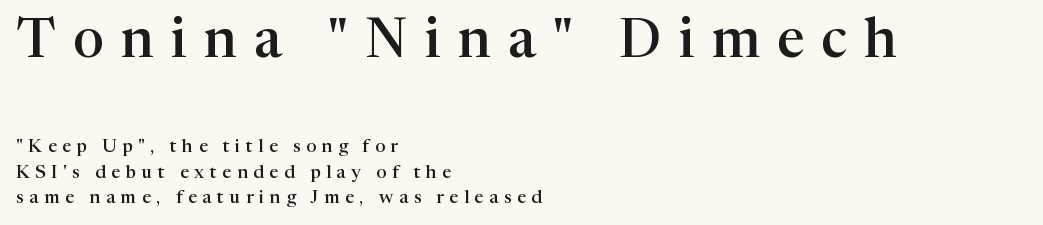
Look at the tracking — it's clearly loosened, letters drifting apart. Type style note: has serifs. Notice how the stems are strictly vertical — no italics here. Honestly, the row spacing looks completely unremarkable. Visually, the top section dominates because its glyphs are scaled up. Notice the strokes are somewhat thickened but not fully heavy: this is a semibold.
